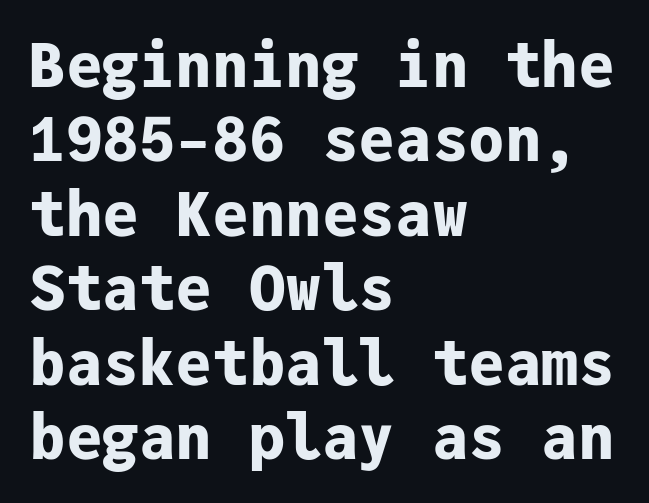
{"serif": "no", "italic": "no", "bold": "yes", "weight": "bold", "width": "normal", "stroke_contrast": "low", "x_height": "medium", "monospaced": "yes", "underline": "no", "align": "left", "line_spacing_ratio": 1.22, "letter_spacing": "normal", "letter_spacing_em": 0.0, "glyph_px": 61}
